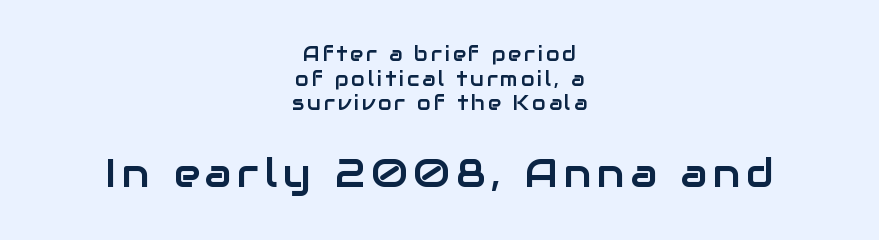
{"serif": "no", "italic": "no", "width": "normal", "stroke_contrast": "low", "x_height": "medium", "monospaced": "no", "underline": "no", "align": "center", "line_spacing_ratio": 1.23, "larger_block": "second", "size_ratio": 2.0, "glyph_px": 40}
